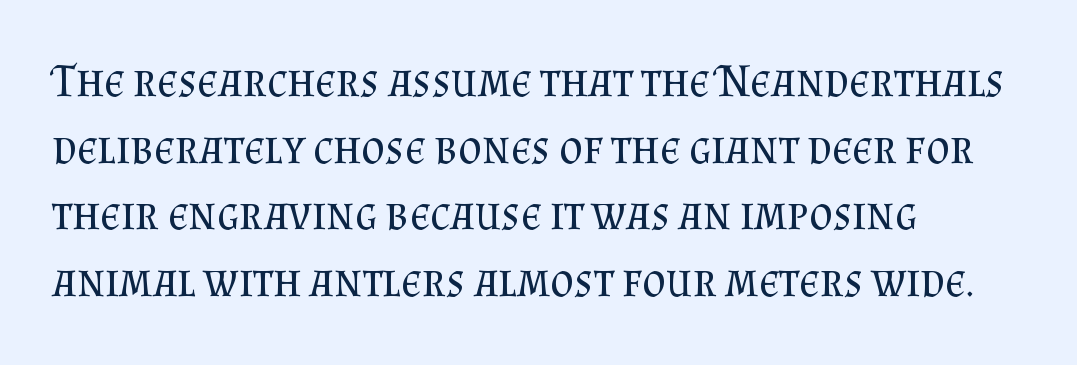
{"serif": "yes", "italic": "no", "bold": "no", "weight": "regular", "width": "normal", "stroke_contrast": "medium", "x_height": "small", "monospaced": "no", "underline": "no", "align": "left", "line_spacing": "normal", "line_spacing_ratio": 1.45, "letter_spacing": "normal", "letter_spacing_em": 0.0, "glyph_px": 46}
